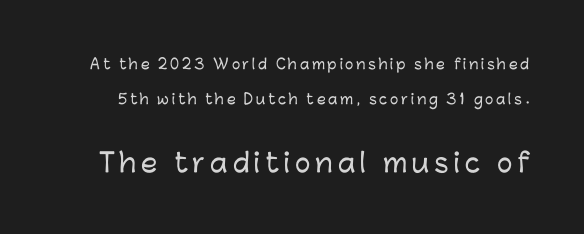
The image shows 26 px text type, upright; set loose line spacing (2.49x), not underlined; the second (bottom) block is 1.86x larger.
